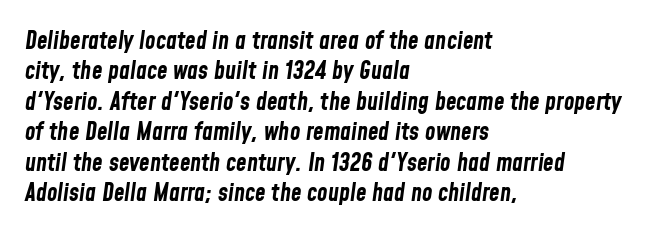
The image shows 24 px bold type, italic (leaning right); set left-aligned, normal line spacing (1.27x), normal letter spacing, not underlined.
